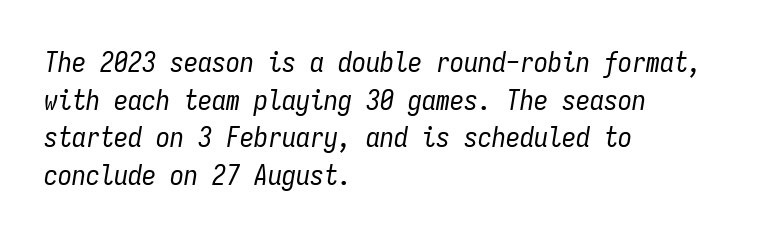
{"italic": "yes", "lean": "right", "slant_degrees": 9, "bold": "no", "weight": "regular", "width": "condensed", "stroke_contrast": "low", "x_height": "medium", "monospaced": "yes", "underline": "no", "align": "left", "line_spacing": "normal", "line_spacing_ratio": 1.34, "letter_spacing": "normal", "letter_spacing_em": 0.0, "glyph_px": 28}
